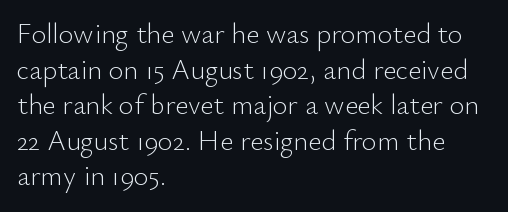
Q: Is the text bold? A: No.
Q: Is the text italic (slanted)? A: No, it is upright.
Q: Is the typeface a serif or a sans-serif typeface? A: Sans-serif.
Q: Is the text underlined? A: No.
Q: How is the paragraph aligned? A: Left-aligned.
Q: Is the spacing between letters normal or unusually wide? A: Normal.
Q: Is the spacing between lines tight, normal or loose? A: Normal.
Q: Width (condensed, normal, or wide)? A: Normal.
Q: Stroke contrast? A: Low.
Q: x-height? A: Small.
Q: Monospaced? A: No.
